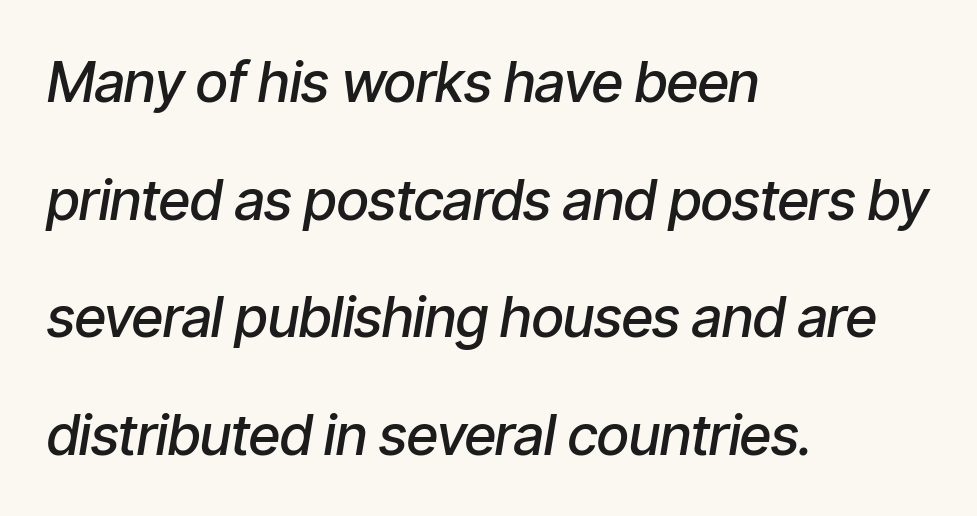
This sample is left-justified, so line endings fall wherever the words run out. Think of a printed novel: that variable character pitch is what you see here. Leading: increased. Each word holds together tightly as a unit, with standard inter-letter gaps. Is the type slanted? Yes — the strokes lean at a clear angle. The specimen omits any rule beneath the text block's lines.
